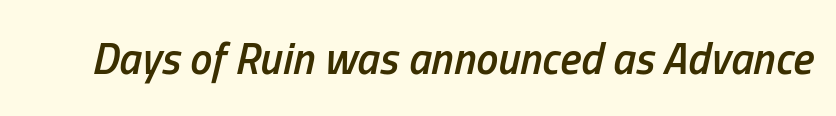
The image shows 44 px semibold, condensed type, italic (leaning right); set normal letter spacing, not underlined; low stroke contrast and a medium x-height.
